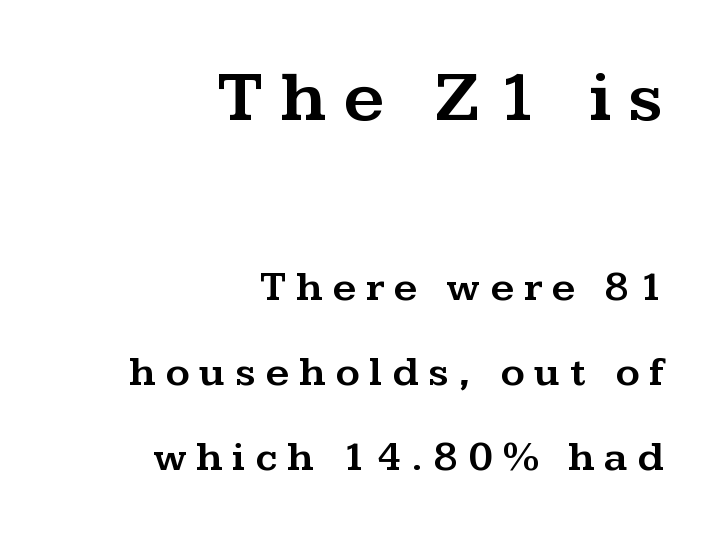
{"serif": "yes", "italic": "no", "width": "wide", "stroke_contrast": "medium", "x_height": "medium", "monospaced": "no", "underline": "no", "align": "right", "line_spacing": "loose", "line_spacing_ratio": 2.03, "letter_spacing": "wide", "letter_spacing_em": 0.23, "larger_block": "first", "size_ratio": 1.74, "glyph_px": 73}
